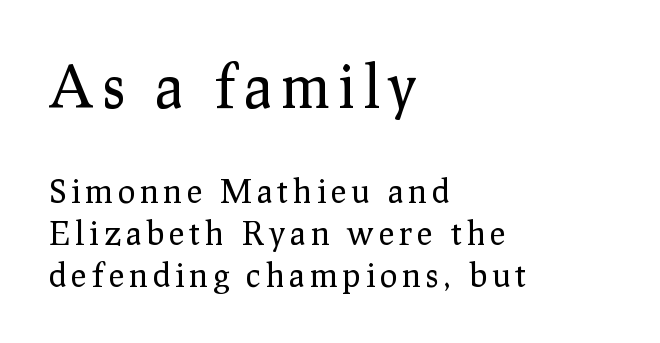
The image shows 58 px regular-weight serif type, upright; set left-aligned, normal line spacing (1.27x), not underlined; the first (top) block is 1.76x larger; low stroke contrast and a medium x-height.
